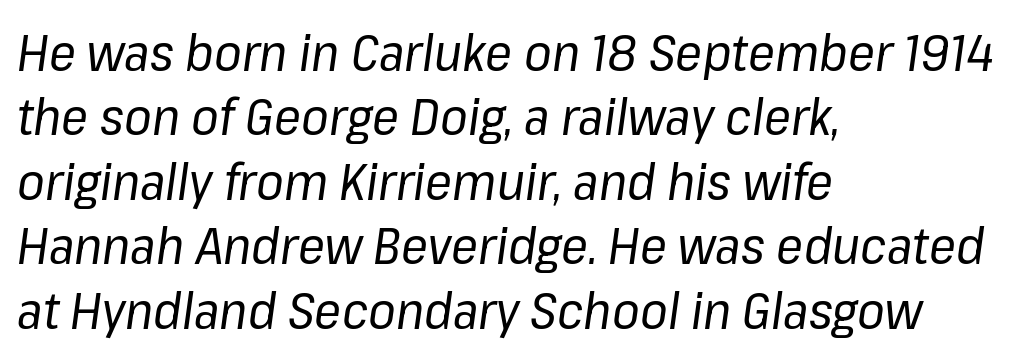
Here the designer chose a conventional face with non-uniform glyph widths. The text carries the slant typical of an italic or oblique font. The passage shown is not underscored anywhere. This rendering leaves character spacing at its baseline value. Is the block centered? No — it sits flush against the left margin.
